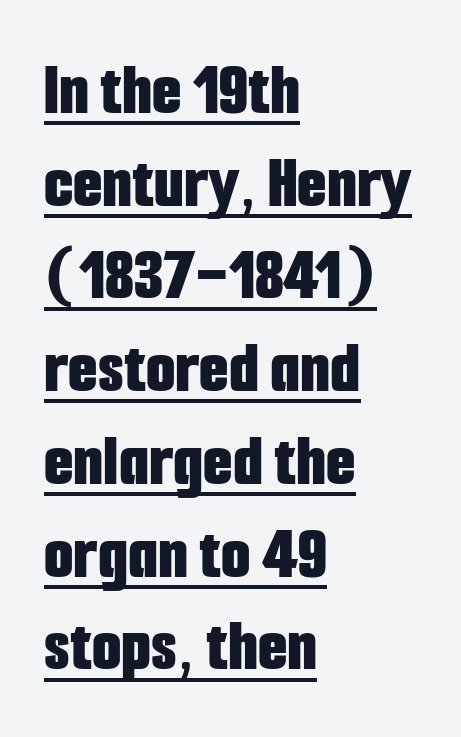
The image shows 76 px bold, condensed sans-serif type, upright; set left-aligned, line spacing 1.22x, normal letter spacing, underlined; low stroke contrast and a medium x-height.
